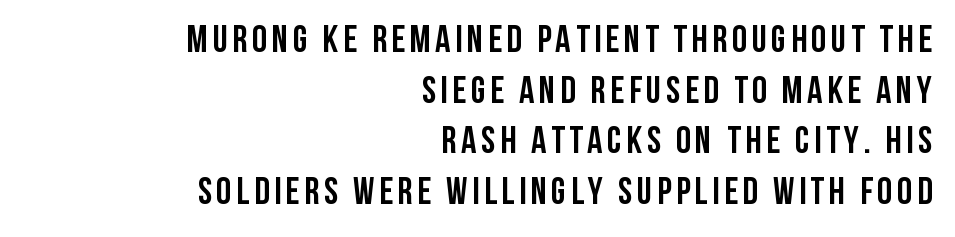
The image shows 38 px semibold, condensed sans-serif type, upright; set right-aligned, normal line spacing (1.33x), not underlined; low stroke contrast and a large x-height.
